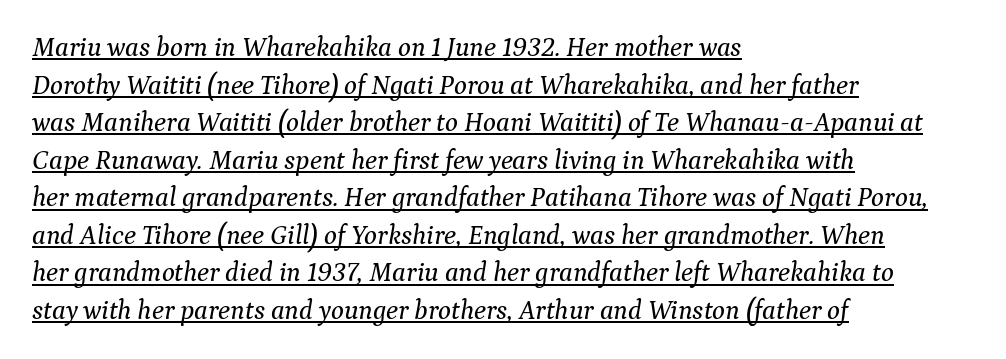
The image shows 27 px text type, italic (leaning right); set left-aligned, normal line spacing (1.39x), normal letter spacing, underlined.
